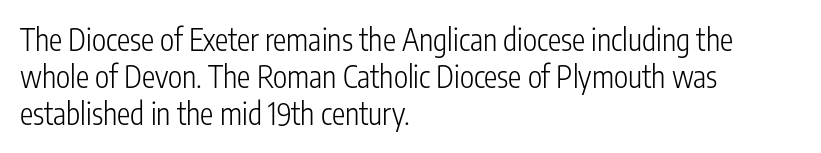
Unmarked baselines from the first word to the last. The passage shown is typeset with a sans-serif family. A typesetter would call this zero additional tracking. The letterforms sit at book weight or below. The lines in this sample share a left origin and differ only in where they stop.
